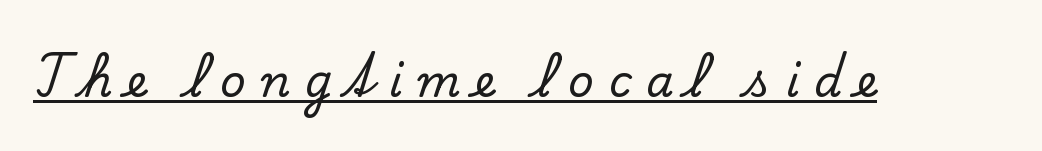
Old-style or modern, the face here clearly has serifs. Varying glyph widths throughout — classic text-font behaviour. The line texture is sparse and dotted thanks to wide tracking. A baseline rule has been typeset under these characters.
